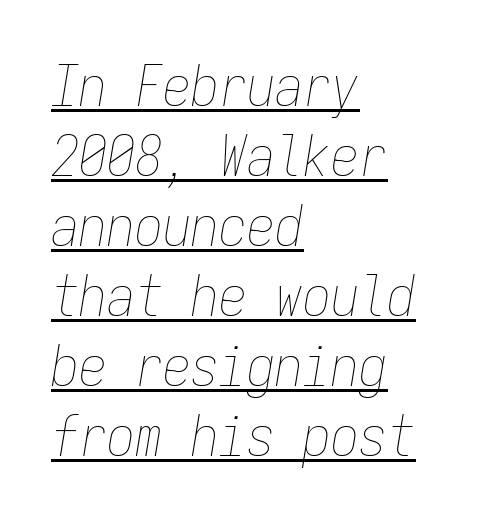
These lines are set flush left with a ragged right edge. This rendering leaves character spacing at its baseline value. Compared with a typical body face, this is equally light or lighter still. The rendering uses typewriter-style spacing with identical character cells.
